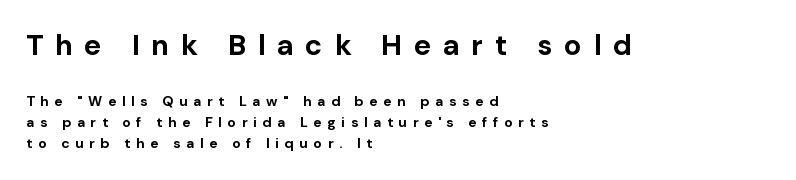
The face used here is rendered with a markedly widened letterfit. Look at the stroke-to-counter ratio: heavy, a bold. Tall strokes in this sample are plumb rather than angled. Is the lower block the larger one? No — the upper block carries the bigger type. Serif or sans? Sans — the stroke terminals are bare. Which margin do the lines hug? The left one — the right edge is uneven.
